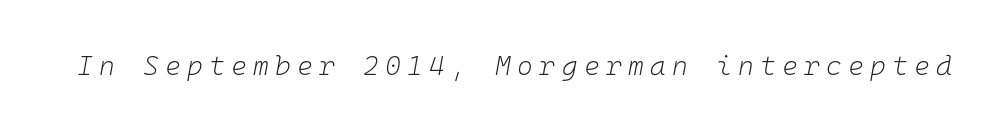
The image shows 27 px text type, italic (leaning right); set unusually wide letter spacing (+0.23 em), not underlined.
